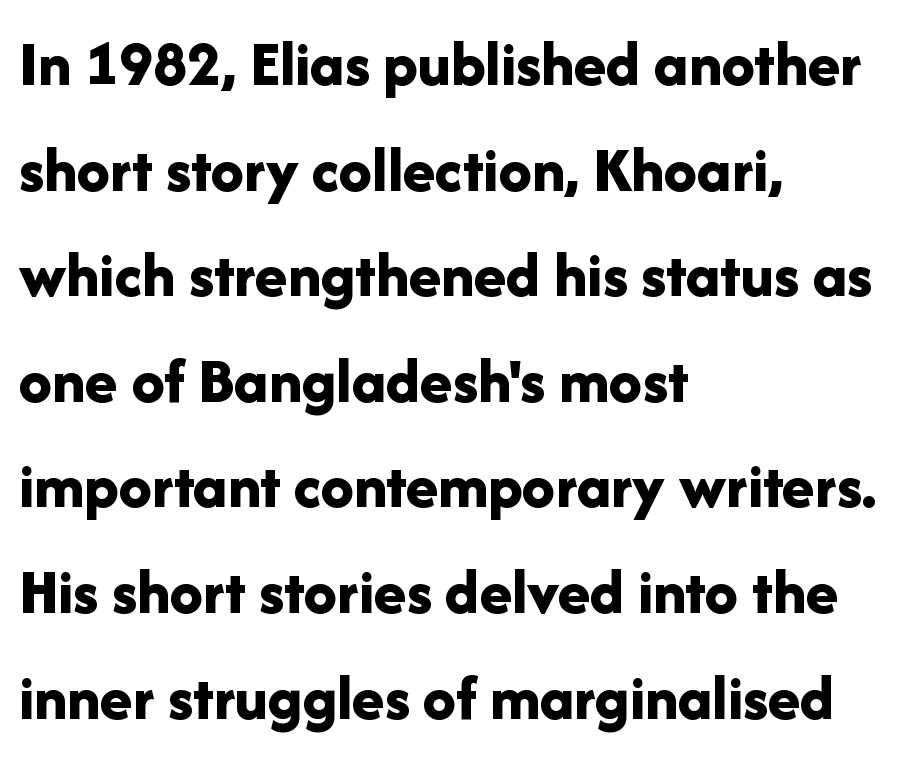
{"serif": "no", "italic": "no", "bold": "yes", "weight": "bold", "width": "normal", "stroke_contrast": "low", "x_height": "medium", "monospaced": "no", "underline": "no", "align": "left", "line_spacing": "normal", "line_spacing_ratio": 1.6, "letter_spacing": "normal", "letter_spacing_em": 0.0, "glyph_px": 66}
